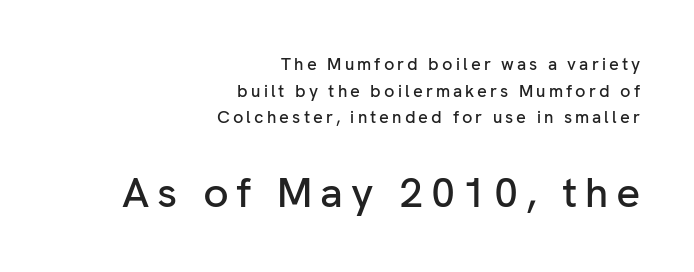
The image shows 42 px sans-serif type, upright; set right-aligned, normal line spacing (1.57x), not underlined; the second (bottom) block is 2.47x larger; low stroke contrast and a medium x-height.
